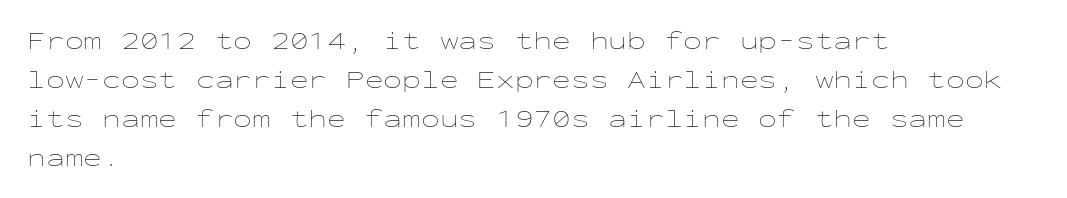
{"italic": "no", "bold": "no", "underline": "no", "align": "left", "line_spacing": "normal", "line_spacing_ratio": 1.56, "letter_spacing": "normal", "letter_spacing_em": 0.0, "glyph_px": 25}
